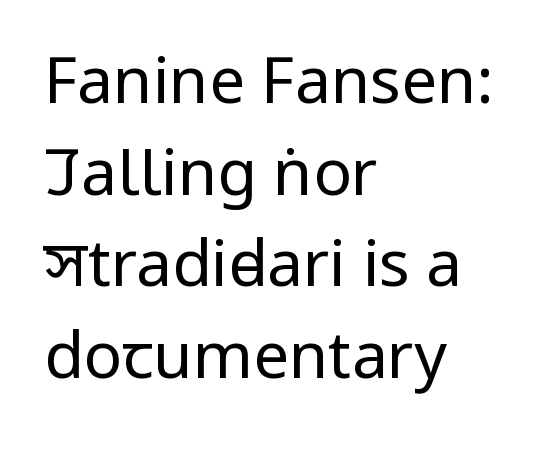
{"serif": "no", "italic": "no", "bold": "no", "weight": "regular", "width": "condensed", "stroke_contrast": "low", "x_height": "large", "monospaced": "no", "underline": "no", "align": "left", "line_spacing": "normal", "line_spacing_ratio": 1.43, "letter_spacing": "normal", "letter_spacing_em": 0.0, "glyph_px": 64}
